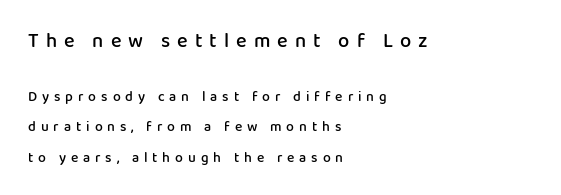
Underlining? Definitely not there. Unlike italic type, these characters show no tilt at all. Set as a demibold, roughly 600 on the weight scale. If you squint, the top block still reads clearly — it's the larger of the two.
